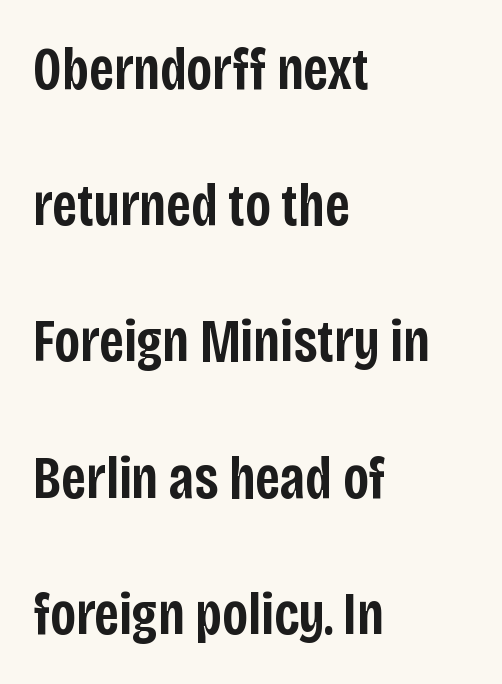
You could fit nearly another row in the gap between these rows. The letters sit at their default tracking, neither squeezed nor spread. The font family rendered here belongs to the sans-serif group. No italicization has been applied; the sample stays upright.
